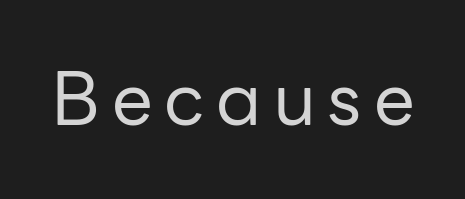
Q: Is the text bold? A: No.
Q: Is the text italic (slanted)? A: No, it is upright.
Q: Is the typeface a serif or a sans-serif typeface? A: Sans-serif.
Q: Is the text underlined? A: No.
Q: Width (condensed, normal, or wide)? A: Normal.
Q: Stroke contrast? A: Low.
Q: x-height? A: Medium.
Q: Monospaced? A: No.
